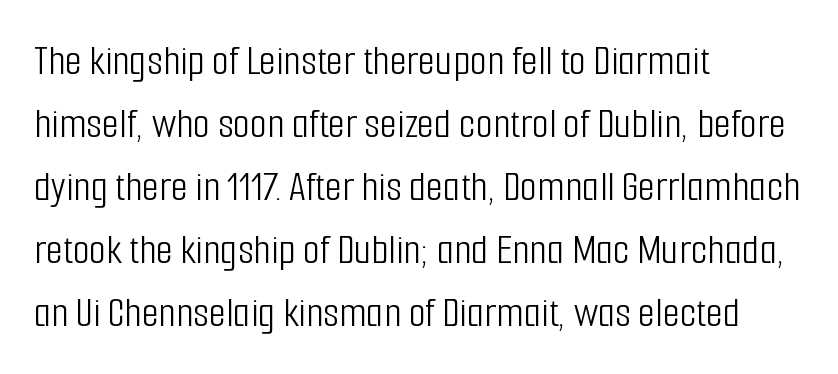
The image shows 44 px light, condensed sans-serif type, upright; set left-aligned, normal line spacing (1.43x), normal letter spacing, not underlined; low stroke contrast and a medium x-height.
